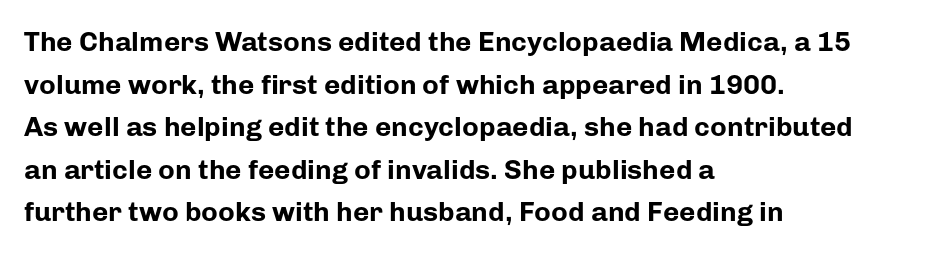
Q: Is the text bold? A: Yes.
Q: Is the text italic (slanted)? A: No, it is upright.
Q: Is the typeface a serif or a sans-serif typeface? A: Sans-serif.
Q: Is the text underlined? A: No.
Q: How is the paragraph aligned? A: Left-aligned.
Q: Is the spacing between letters normal or unusually wide? A: Normal.
Q: Is the spacing between lines tight, normal or loose? A: Normal.
Q: Width (condensed, normal, or wide)? A: Normal.
Q: Stroke contrast? A: Low.
Q: x-height? A: Medium.
Q: Monospaced? A: No.
